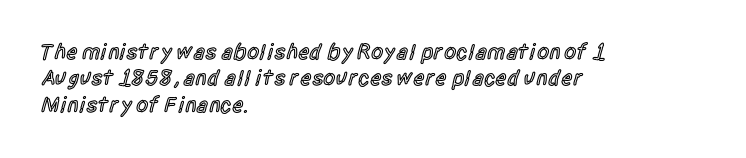
Does the copy run flush right? No — it runs flush left. Each word holds together tightly as a unit, with standard inter-letter gaps. Just letters on the line, the space beneath them empty. On the weight axis this lands at semibold, roughly 600.
